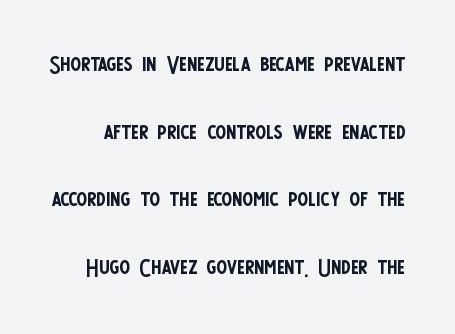
The image shows 32 px regular-weight, condensed sans-serif type, upright; set loose line spacing (2.11x), normal letter spacing, not underlined; low stroke contrast and a large x-height.
